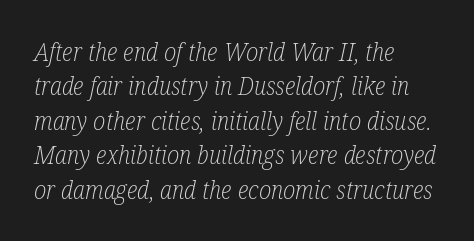
Q: Is the text bold? A: No.
Q: Is the text italic (slanted)? A: Yes, it leans right by about 12 degrees.
Q: Is the text underlined? A: No.
Q: How is the paragraph aligned? A: Left-aligned.
Q: Is the spacing between letters normal or unusually wide? A: Normal.
Q: Is the spacing between lines tight, normal or loose? A: Normal.
